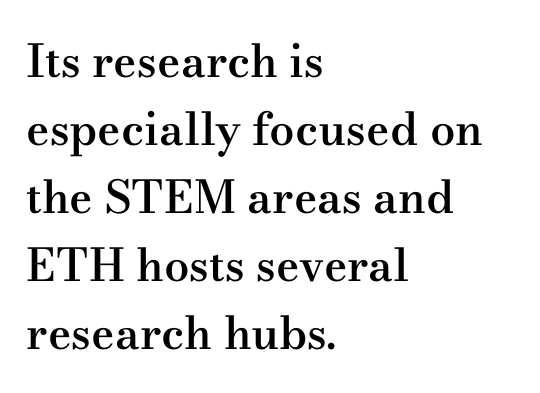
{"serif": "yes", "italic": "no", "bold": "semi", "weight": "semibold", "width": "wide", "stroke_contrast": "medium", "x_height": "small", "monospaced": "no", "underline": "no", "align": "left", "line_spacing": "normal", "line_spacing_ratio": 1.51, "letter_spacing": "normal", "letter_spacing_em": 0.0, "glyph_px": 45}
